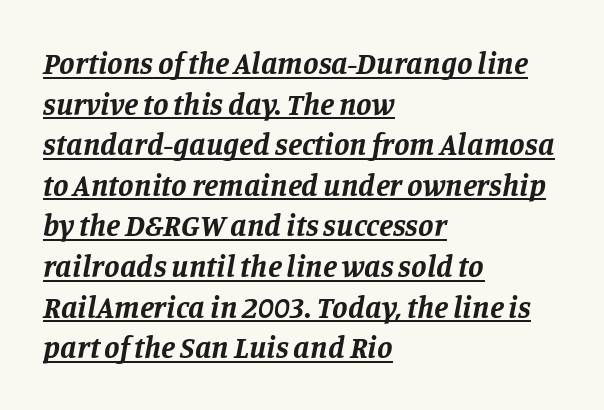
{"serif": "yes", "italic": "yes", "lean": "right", "slant_degrees": 11, "bold": "yes", "weight": "bold", "width": "normal", "stroke_contrast": "low", "x_height": "large", "monospaced": "no", "underline": "yes", "align": "left", "line_spacing": "normal", "line_spacing_ratio": 1.31, "letter_spacing": "normal", "letter_spacing_em": 0.0, "glyph_px": 31}
